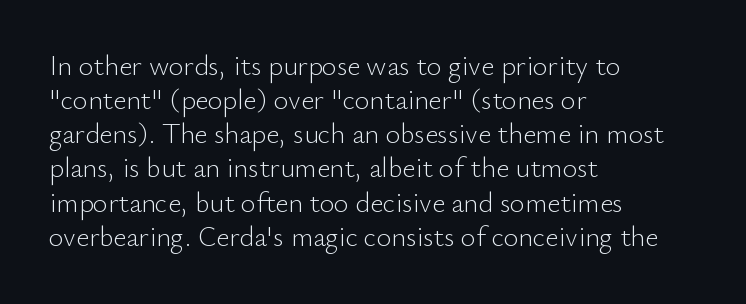
The passage shown is not bold in any degree. The face used here is proportionally spaced, like ordinary book or web type. This sample uses an upright cut, with every glyph sitting square on the baseline. Nobody drew a line under any word here. Font category for this specimen: sans-serif. Horizontally, the lines are justified to the leading edge only.
